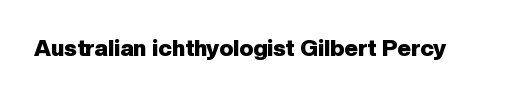
{"italic": "no", "bold": "yes", "underline": "no", "letter_spacing": "normal", "letter_spacing_em": 0.0, "glyph_px": 23}
